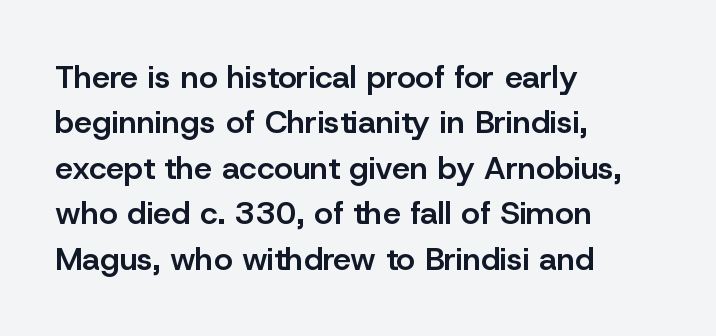
The space between consecutive lines is moderate. A typesetter would call this proportional, since set widths differ per character. I'd call this a sans setting — the letters go barefoot. Is the type bold? Partly — it's a semibold, heavier than regular but not fully bold. The passage is arranged the way most books set body copy — flush left.
